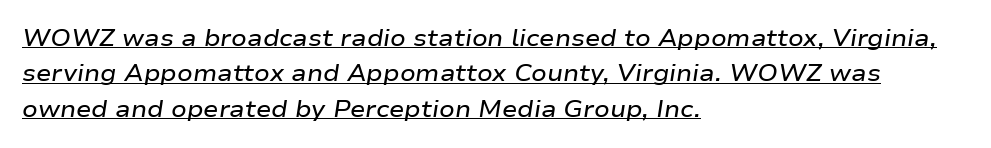
The letters are slanted; this is an italic face. What's the leading like? Ordinary, nothing unusual. The face used here appears with an underline applied. These lines stack with their left ends in a neat column. A typesetter would call this zero additional tracking.
